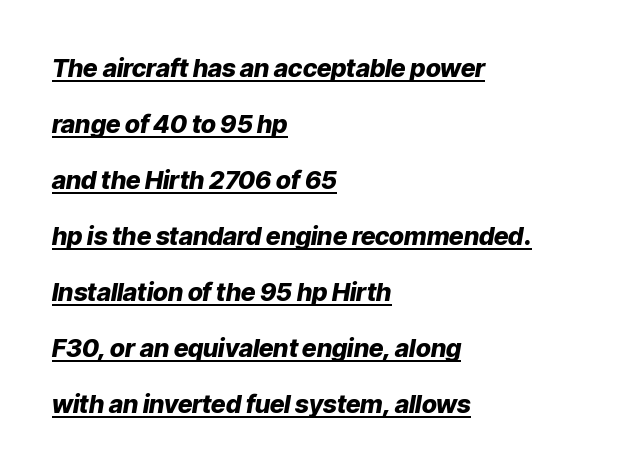
Q: Is the text bold? A: Yes.
Q: Is the text italic (slanted)? A: Yes, it leans right by about 9 degrees.
Q: Is the text underlined? A: Yes.
Q: How is the paragraph aligned? A: Left-aligned.
Q: Is the spacing between letters normal or unusually wide? A: Normal.
Q: Is the spacing between lines tight, normal or loose? A: Loose.
